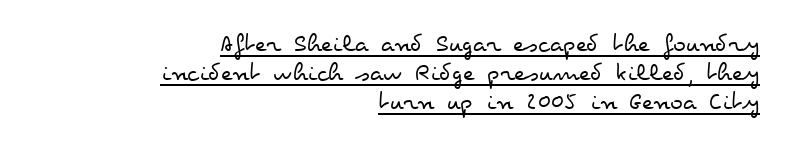
Q: Is the text bold? A: No.
Q: Is the text italic (slanted)? A: No, it is upright.
Q: Is the text underlined? A: Yes.
Q: How is the paragraph aligned? A: Right-aligned.
Q: Is the spacing between letters normal or unusually wide? A: Normal.
Q: Is the spacing between lines tight, normal or loose? A: Tight.
